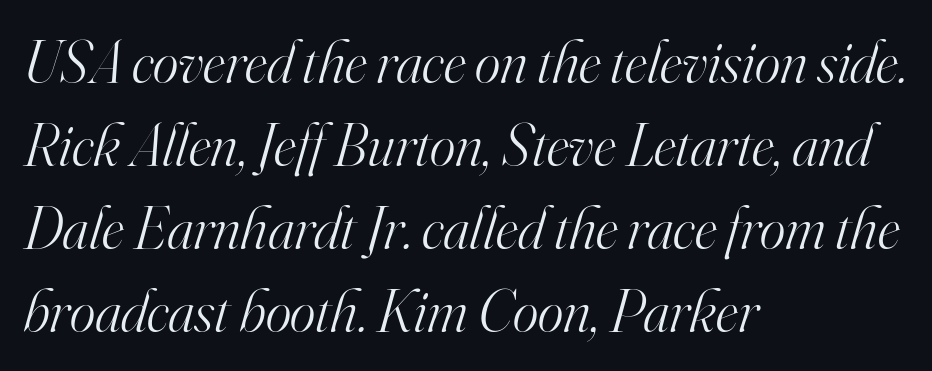
{"serif": "yes", "italic": "yes", "lean": "right", "slant_degrees": 16, "bold": "no", "weight": "light", "width": "normal", "stroke_contrast": "high", "x_height": "small", "monospaced": "no", "underline": "no", "align": "left", "line_spacing": "normal", "line_spacing_ratio": 1.36, "letter_spacing": "normal", "letter_spacing_em": 0.0, "glyph_px": 61}
